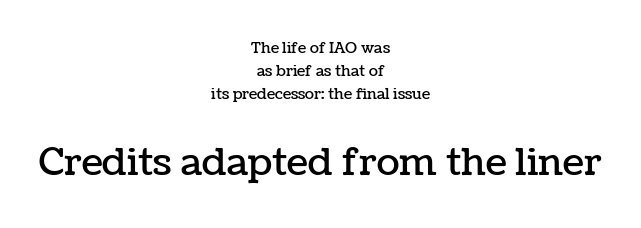
{"italic": "no", "width": "normal", "stroke_contrast": "low", "x_height": "medium", "monospaced": "no", "underline": "no", "align": "center", "line_spacing": "normal", "line_spacing_ratio": 1.53, "letter_spacing": "normal", "letter_spacing_em": 0.0, "larger_block": "second", "size_ratio": 2.53, "glyph_px": 38}
